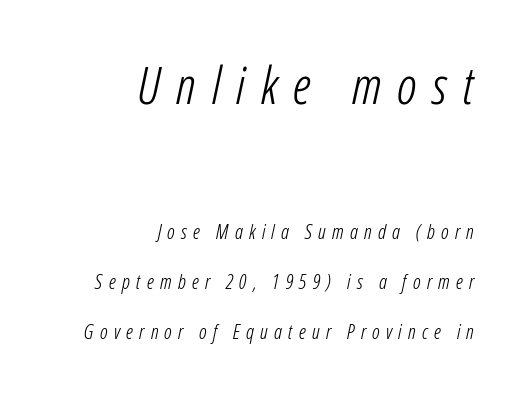
The image shows 51 px light, condensed type, italic (leaning right); set right-aligned, loose line spacing (2.5x), unusually wide letter spacing (+0.31 em), not underlined; the first (top) block is 2.55x larger; low stroke contrast and a medium x-height.
